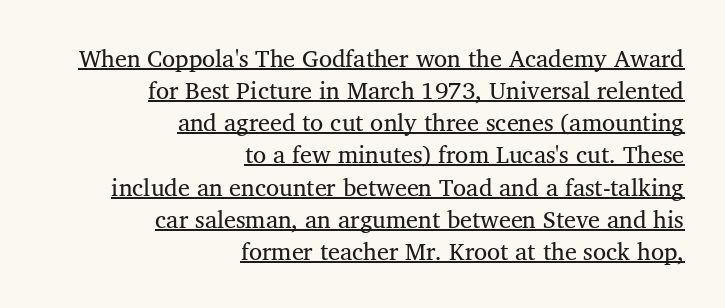
The image shows 24 px text type; set right-aligned, normal line spacing (1.34x), normal letter spacing, underlined.
